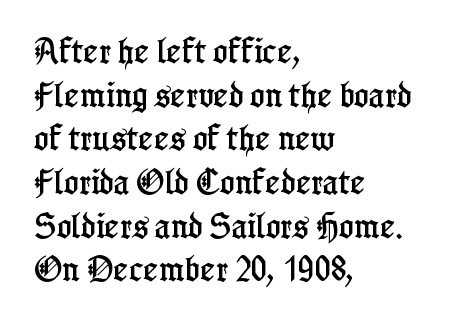
The image shows 28 px condensed serif type, upright; set left-aligned, normal line spacing (1.56x), normal letter spacing, not underlined; low stroke contrast and a medium x-height.
